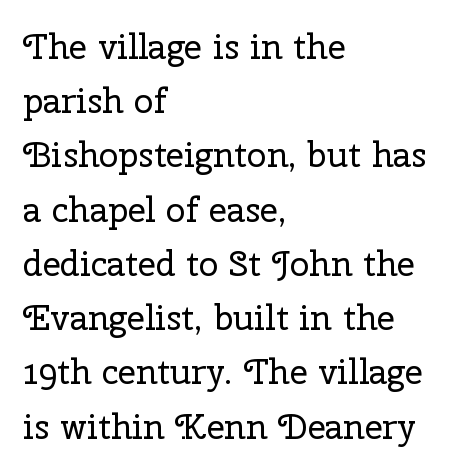
The image shows 35 px regular-weight serif type, upright; set left-aligned, normal line spacing (1.55x), normal letter spacing, not underlined; low stroke contrast and a medium x-height.
